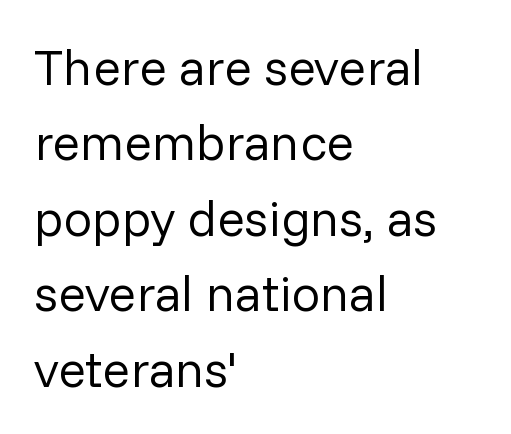
{"serif": "no", "italic": "no", "bold": "no", "weight": "regular", "width": "normal", "stroke_contrast": "low", "x_height": "medium", "monospaced": "no", "underline": "no", "align": "left", "line_spacing": "normal", "line_spacing_ratio": 1.48, "letter_spacing": "normal", "letter_spacing_em": 0.0, "glyph_px": 51}
